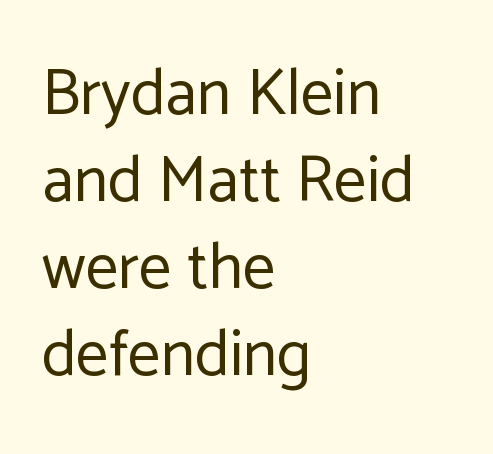
The image shows 65 px regular-weight sans-serif type, upright; set left-aligned, normal line spacing (1.34x), normal letter spacing, not underlined; low stroke contrast and a medium x-height.
